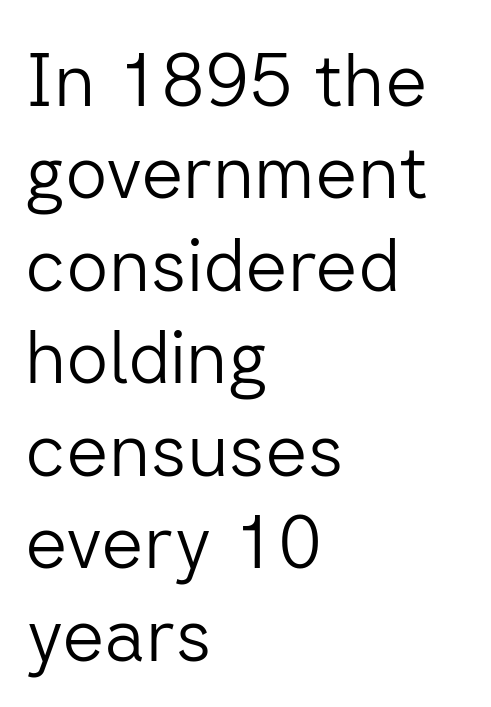
The image shows 74 px light sans-serif type, upright; set left-aligned, normal line spacing (1.25x), normal letter spacing, not underlined; low stroke contrast and a medium x-height.
